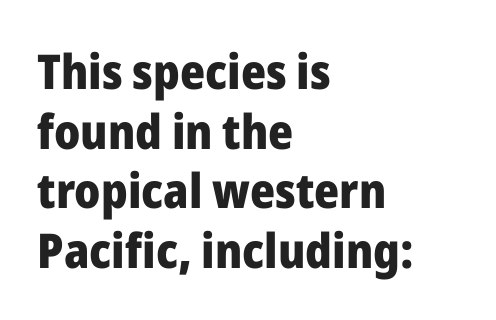
In terms of letterform style, serifs are entirely absent. The axis of the letterforms is exactly vertical. Weight: bold. This sample uses plain, unmodified letter spacing. Rule under the text: the space is simply empty. Notice how the passage keeps a crisp vertical edge on the left only.
